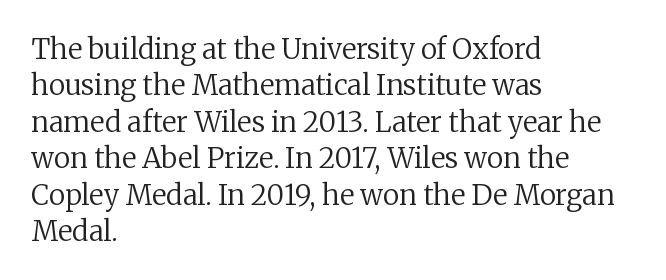
Q: Is the text bold? A: No.
Q: Is the text italic (slanted)? A: No, it is upright.
Q: Is the typeface a serif or a sans-serif typeface? A: Serif.
Q: Is the text underlined? A: No.
Q: How is the paragraph aligned? A: Left-aligned.
Q: Is the spacing between letters normal or unusually wide? A: Normal.
Q: Is the spacing between lines tight, normal or loose? A: Normal.
Q: Width (condensed, normal, or wide)? A: Normal.
Q: Stroke contrast? A: Low.
Q: x-height? A: Medium.
Q: Monospaced? A: No.
